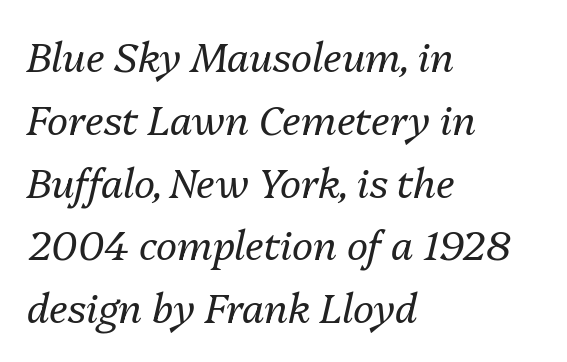
Rows of type keep a routine distance in the vertical direction. Tall strokes in this sample are angled rather than plumb. The font is comparable to plain body text, perhaps lighter. Default kerning and tracking; the words read as compact shapes. The rendering anchors every line to the left-hand side. Varying glyph widths throughout — classic text-font behaviour.
